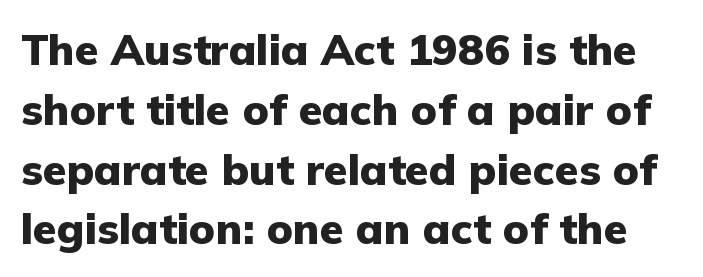
Weight check: bold — yes, fully. The face used here is rendered with its standard letterfit. Here the designer chose a conventional face with non-uniform glyph widths. Italic? Not at all — the glyphs are vertical. Baseline-to-baseline distance is the conventional proportion of letter height.
